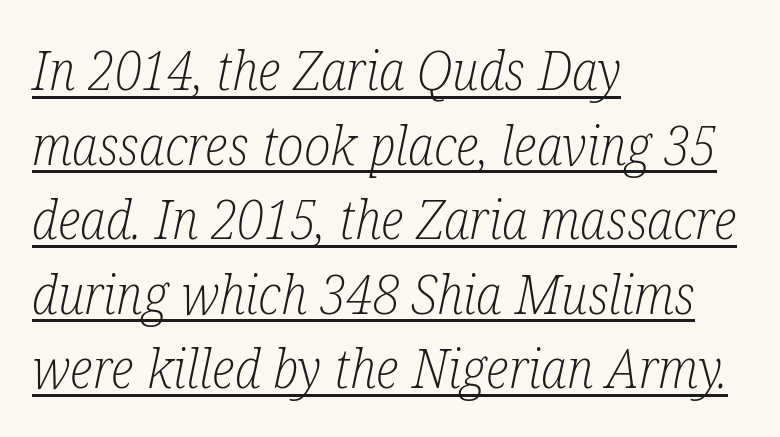
The image shows 54 px light, condensed serif type, italic (leaning right); set left-aligned, normal line spacing (1.38x), normal letter spacing, underlined; low stroke contrast and a medium x-height.
